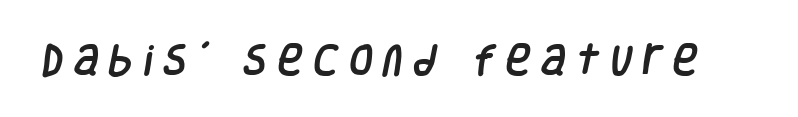
The image shows 34 px condensed sans-serif type; set unusually wide letter spacing (+0.32 em), not underlined; low stroke contrast and a large x-height.
